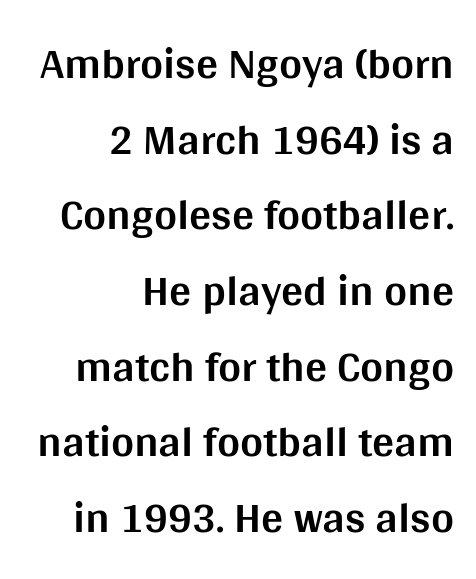
The passage shown has conventional tracking throughout. This sample has the flowing, uneven cadence of proportional lettering. A bare baseline throughout the passage. What kind of face is this? One without serifs — a sans. The compositor pushed each line to the right boundary. Vertical strokes here are truly vertical.
